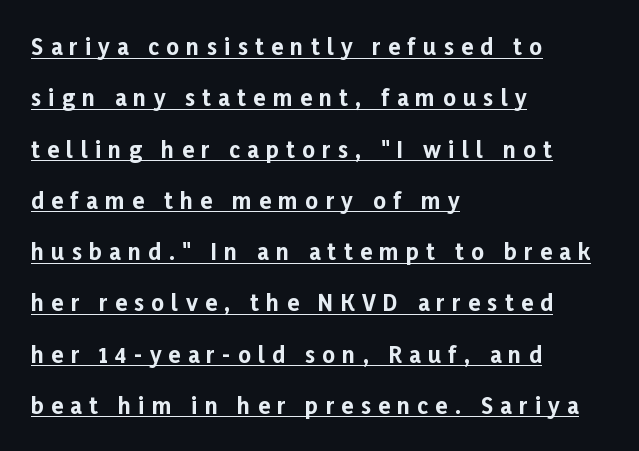
A student would call this left alignment; a typographer would say flush left, rag right. Strong, thick strokes mark this as bold type. Students, observe the line beneath the letters — that is underlining. Horizontal bands of white between lines are thick stripes. Between one letter and the next there's a generous, obvious gap. Tall strokes in this sample are plumb rather than angled.
